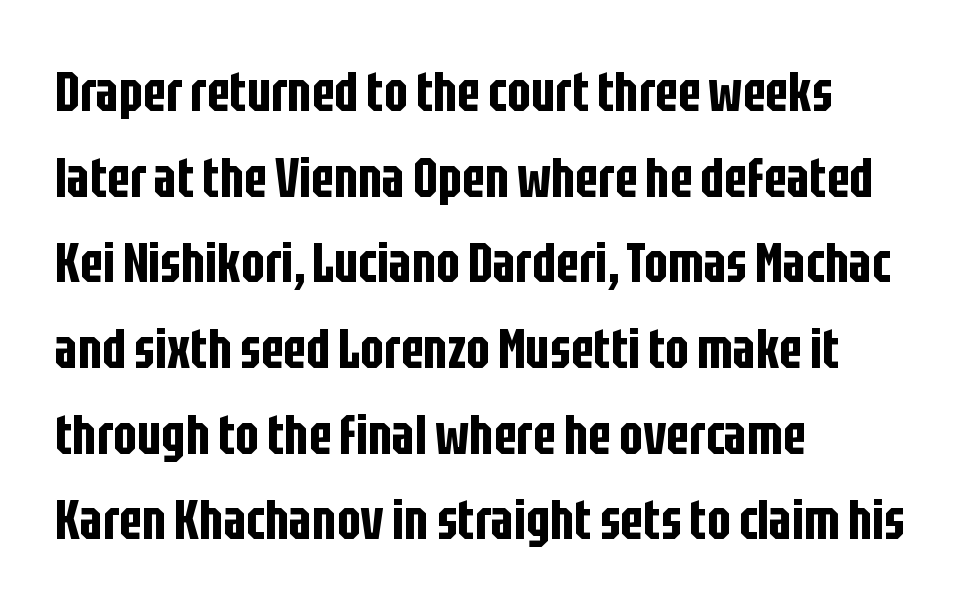
{"serif": "no", "italic": "no", "width": "condensed", "stroke_contrast": "low", "x_height": "large", "monospaced": "no", "underline": "no", "align": "left", "line_spacing": "normal", "line_spacing_ratio": 1.53, "letter_spacing": "normal", "letter_spacing_em": 0.0, "glyph_px": 56}
